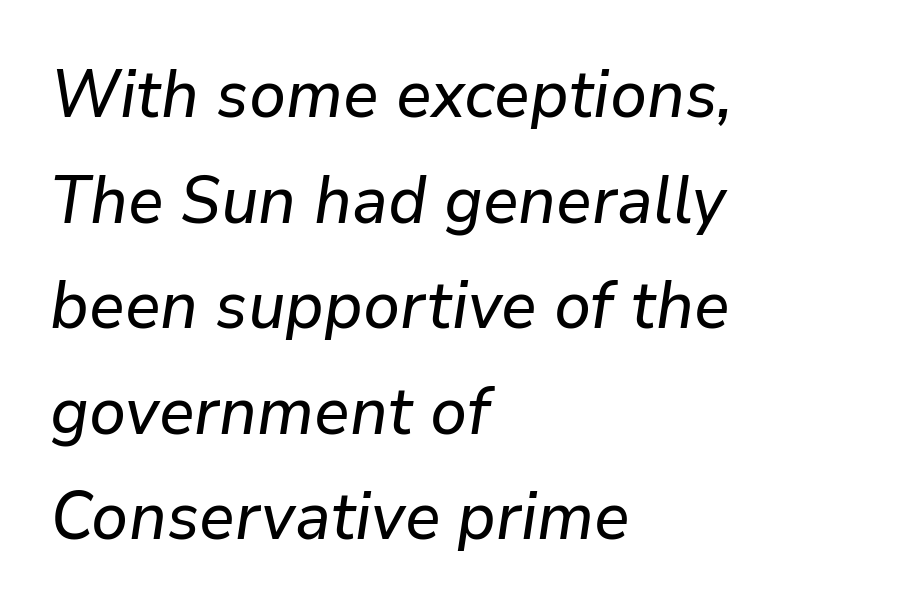
The image shows 66 px text type, italic (leaning right); set left-aligned, normal line spacing (1.6x), normal letter spacing, not underlined; low stroke contrast and a medium x-height.
